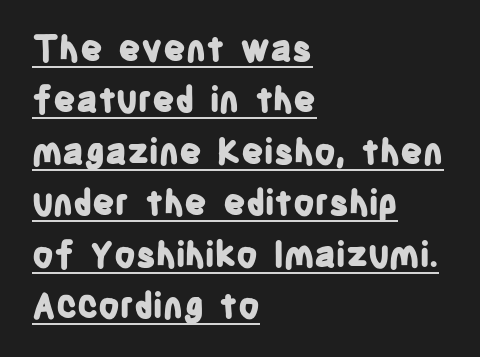
Q: Is the text bold? A: Yes.
Q: Is the text italic (slanted)? A: No, it is upright.
Q: Is the typeface a serif or a sans-serif typeface? A: Sans-serif.
Q: Is the text underlined? A: Yes.
Q: How is the paragraph aligned? A: Left-aligned.
Q: Is the spacing between letters normal or unusually wide? A: Normal.
Q: Is the spacing between lines tight, normal or loose? A: Normal.
Q: Width (condensed, normal, or wide)? A: Condensed.
Q: Stroke contrast? A: Low.
Q: x-height? A: Large.
Q: Monospaced? A: No.
